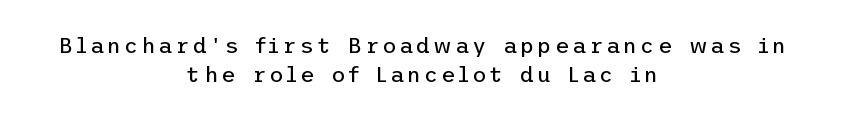
The image shows 22 px text type, upright; set centered, normal line spacing (1.32x), not underlined.
